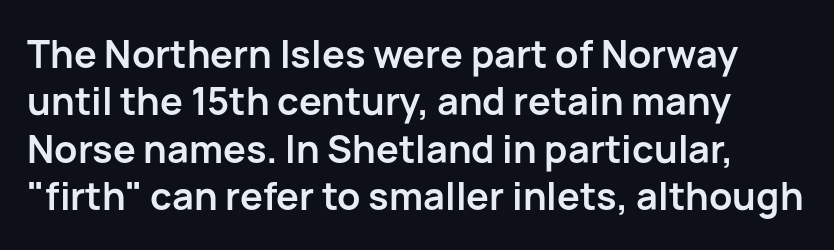
The image shows 38 px semibold sans-serif type, upright; set normal line spacing (1.25x), normal letter spacing, not underlined; low stroke contrast and a medium x-height.
